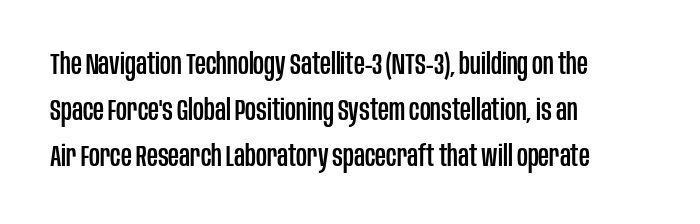
Honestly, the letter spacing is just normal — you wouldn't notice it. The glyphs are unaccompanied by any horizontal stroke below them. Italic: no, the glyphs are upright roman. Line starts are locked; line ends wander. Look at the bottom of the vertical strokes: they stop flat, with no serifs.
